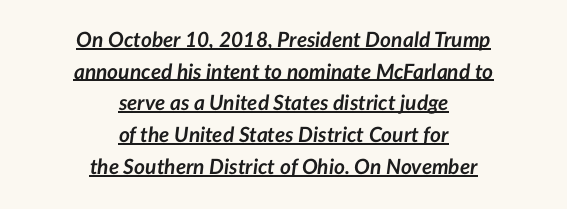
{"italic": "yes", "lean": "right", "slant_degrees": 7, "bold": "yes", "underline": "yes", "align": "center", "line_spacing": "normal", "line_spacing_ratio": 1.51, "letter_spacing": "normal", "letter_spacing_em": 0.0, "glyph_px": 21}
